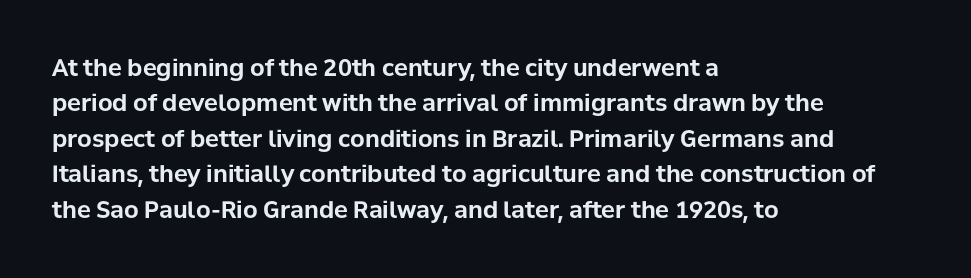
The strip under each line holds only bare page. The designer left line spacing at the default. Typeset ragged right — the left edge is the straight one. Heavy-handed strokes throughout: this text is bold.
